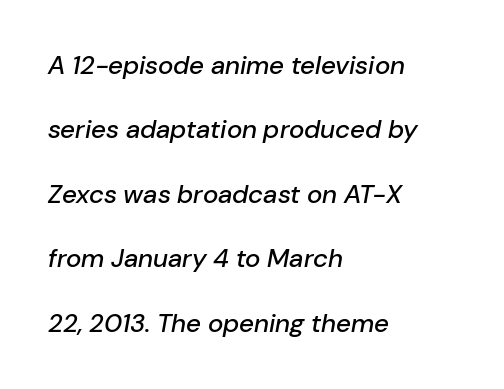
Q: Is the text italic (slanted)? A: Yes, it leans right by about 10 degrees.
Q: Is the text underlined? A: No.
Q: How is the paragraph aligned? A: Left-aligned.
Q: Is the spacing between letters normal or unusually wide? A: Normal.
Q: Is the spacing between lines tight, normal or loose? A: Loose.
